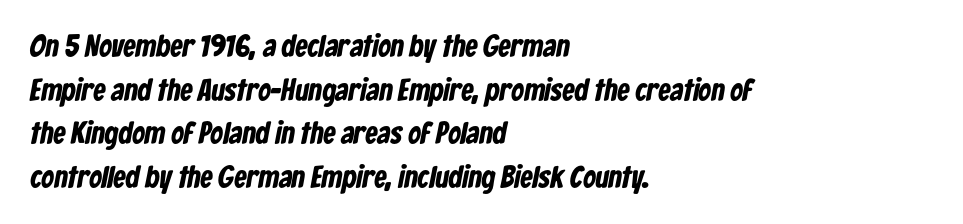
Q: Is the text bold? A: Yes.
Q: Is the typeface a serif or a sans-serif typeface? A: Sans-serif.
Q: Is the text underlined? A: No.
Q: How is the paragraph aligned? A: Left-aligned.
Q: Is the spacing between letters normal or unusually wide? A: Normal.
Q: Is the spacing between lines tight, normal or loose? A: Normal.
Q: Width (condensed, normal, or wide)? A: Condensed.
Q: Stroke contrast? A: Low.
Q: x-height? A: Medium.
Q: Monospaced? A: No.
